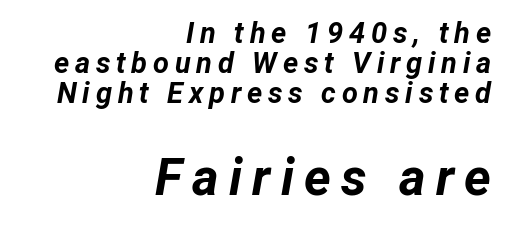
Q: Is the text bold? A: Yes.
Q: Is the text italic (slanted)? A: Yes, it leans right by about 12 degrees.
Q: Is the text underlined? A: No.
Q: How is the paragraph aligned? A: Right-aligned.
Q: Is the spacing between letters normal or unusually wide? A: Unusually wide.
Q: Is the spacing between lines tight, normal or loose? A: Tight.
Q: Which block of text is set in a larger size, the first (top) or the second (bottom)? A: The second (bottom) one.
Q: Width (condensed, normal, or wide)? A: Normal.
Q: Stroke contrast? A: Low.
Q: x-height? A: Medium.
Q: Monospaced? A: No.
